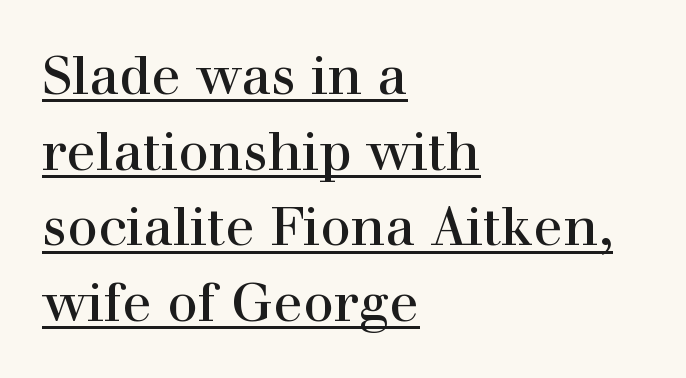
The image shows 54 px serif type, upright; set left-aligned, normal line spacing (1.4x), normal letter spacing, underlined; a medium x-height.
